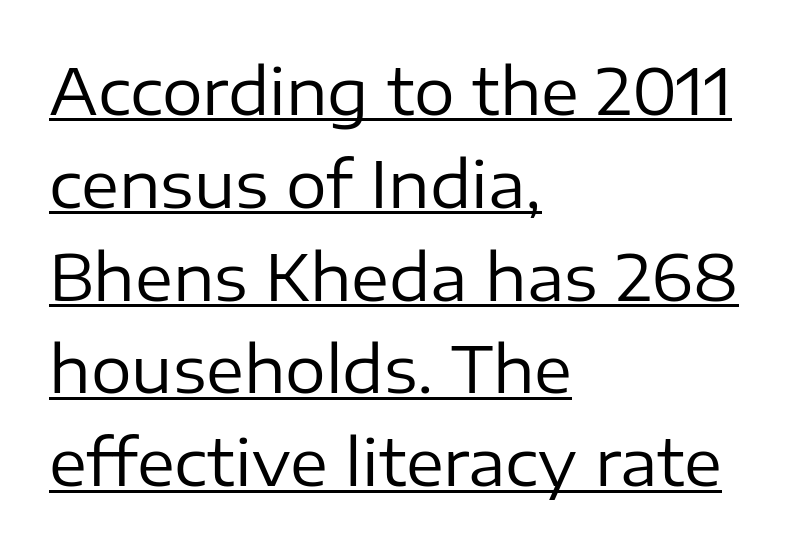
{"serif": "no", "italic": "no", "bold": "no", "weight": "regular", "width": "normal", "stroke_contrast": "low", "x_height": "medium", "monospaced": "no", "underline": "yes", "align": "left", "line_spacing": "normal", "line_spacing_ratio": 1.45, "letter_spacing": "normal", "letter_spacing_em": 0.0, "glyph_px": 64}
